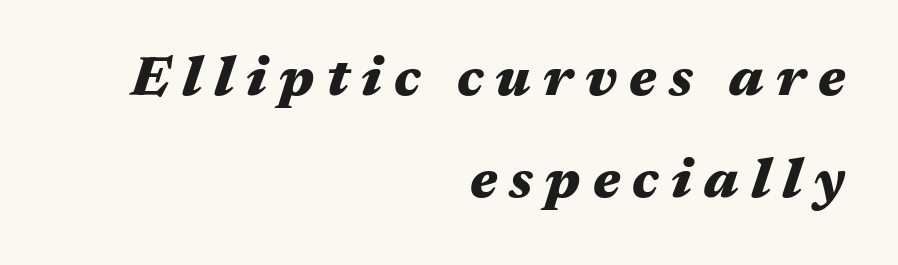
The tracking reads as deliberately expanded to a designer's eye. Compared with an ordinary text face, these strokes are far heavier — a full bold. Tall strokes in this sample are angled rather than plumb. The paragraph shown leans on its right margin. Here the designer chose a conventional face with non-uniform glyph widths. Glance below the letters and you will spot only blank space.
